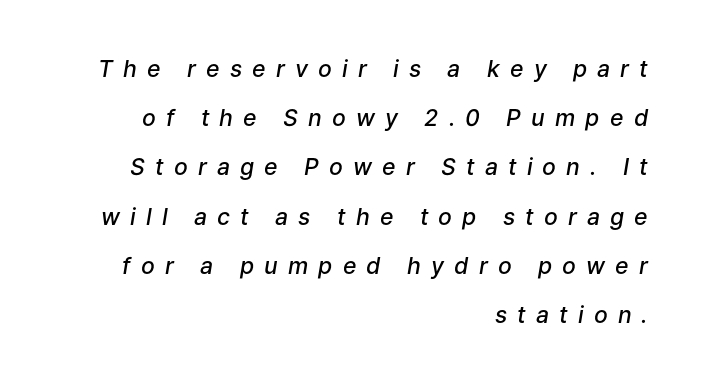
One glance says open: line gaps are wider than usual. The typesetter chose a ragged-left arrangement here. Posture: slanted. These lines carry some extra weight — a demibold, not a full bold.
